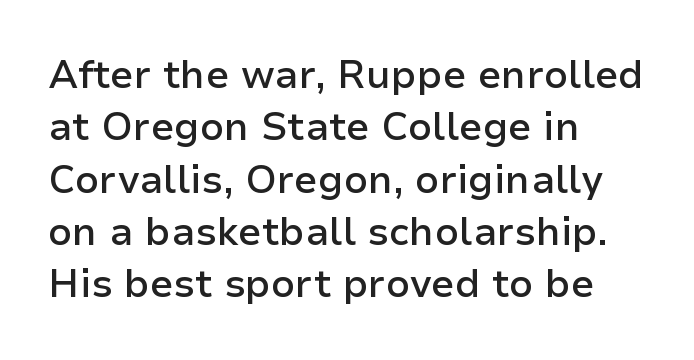
These lines carry some extra weight — a demibold, not a full bold. This sample has the flowing, uneven cadence of proportional lettering. Type without underlining. This is the regular roman posture of the typeface. Nothing sits at the stroke ends, so this counts as sans-serif.
